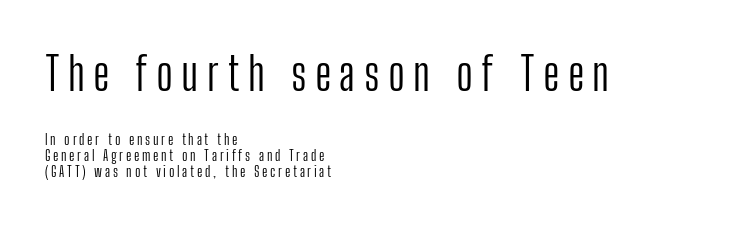
Honestly, the rows look squashed on top of each other. Clear beneath every line of the passage. Spacing verdict: proportional, widths tailored to each character. This rendering employs a face without finishing strokes, i.e., a sans-serif. Short and long lines alike share a common starting point at left. Note: larger setting up top, smaller setting below.
